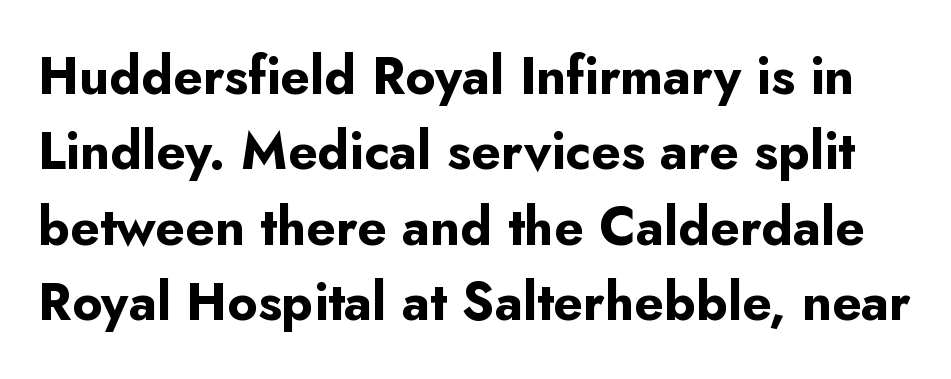
{"serif": "no", "italic": "no", "bold": "yes", "weight": "bold", "width": "normal", "stroke_contrast": "low", "x_height": "small", "monospaced": "no", "underline": "no", "line_spacing": "normal", "line_spacing_ratio": 1.45, "letter_spacing": "normal", "letter_spacing_em": 0.0, "glyph_px": 52}
